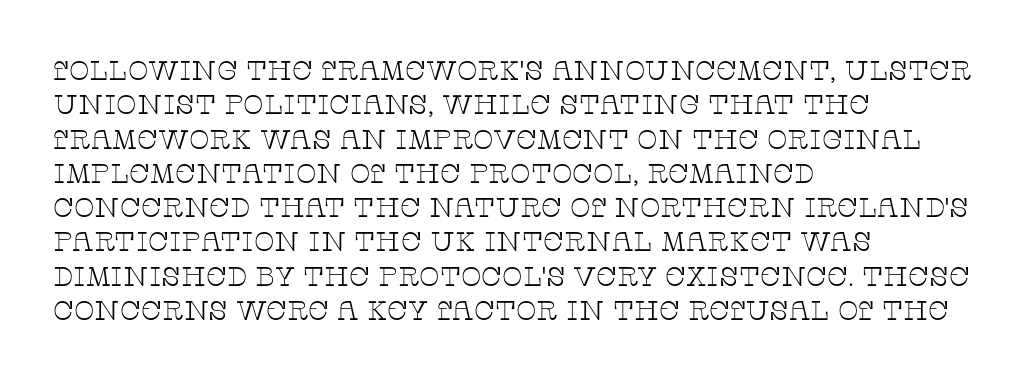
Q: Is the text bold? A: No.
Q: Is the text italic (slanted)? A: No, it is upright.
Q: Is the text underlined? A: No.
Q: How is the paragraph aligned? A: Left-aligned.
Q: Is the spacing between letters normal or unusually wide? A: Normal.
Q: Is the spacing between lines tight, normal or loose? A: Normal.
